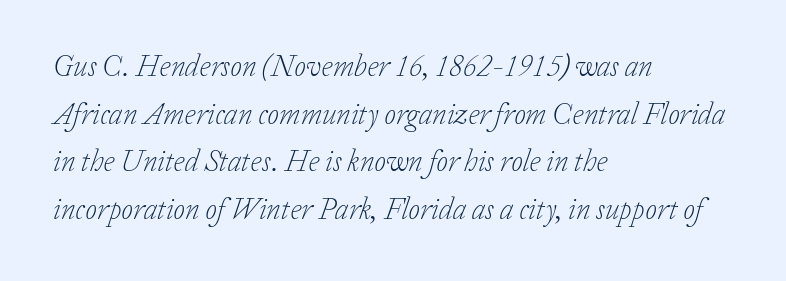
Q: Is the text bold? A: No.
Q: Is the text italic (slanted)? A: Yes, it leans right by about 20 degrees.
Q: Is the typeface a serif or a sans-serif typeface? A: Serif.
Q: Is the text underlined? A: No.
Q: How is the paragraph aligned? A: Left-aligned.
Q: Is the spacing between letters normal or unusually wide? A: Normal.
Q: Is the spacing between lines tight, normal or loose? A: Normal.
Q: Width (condensed, normal, or wide)? A: Normal.
Q: Stroke contrast? A: Low.
Q: x-height? A: Medium.
Q: Monospaced? A: No.
